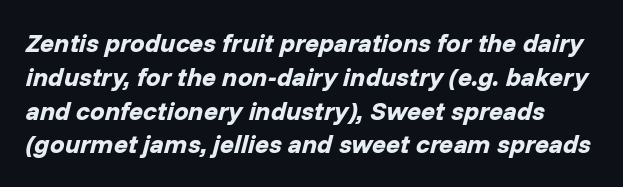
Nothing unusual about the tracking: characters are spaced as the font intends. Italic? Definitely — the glyphs are oblique. These lines carry a lot of weight — the face is fully bold. Vertically, the passage feels balanced, rows spaced as you'd expect. Lines of text with bare space underneath.
